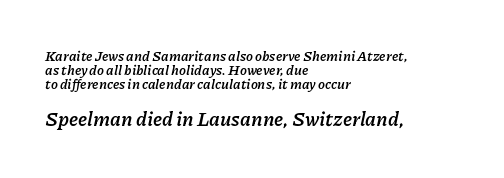
The image shows 20 px bold type, italic (leaning right); set left-aligned, tight line spacing (0.99x), normal letter spacing, not underlined; the second (bottom) block is 1.43x larger.
